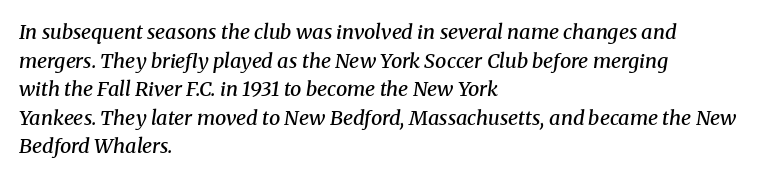
{"italic": "yes", "lean": "right", "slant_degrees": 8, "bold": "semi", "underline": "no", "align": "left", "line_spacing": "normal", "line_spacing_ratio": 1.43, "letter_spacing": "normal", "letter_spacing_em": 0.0, "glyph_px": 20}
